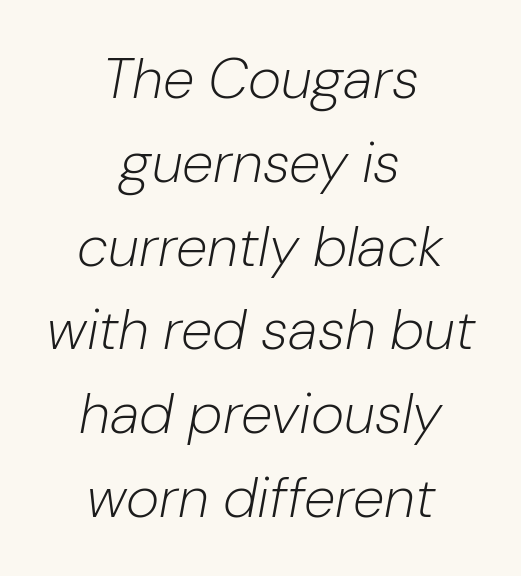
The image shows 57 px light type, italic (leaning right); set centered, normal line spacing (1.47x), normal letter spacing, not underlined; low stroke contrast and a medium x-height.
